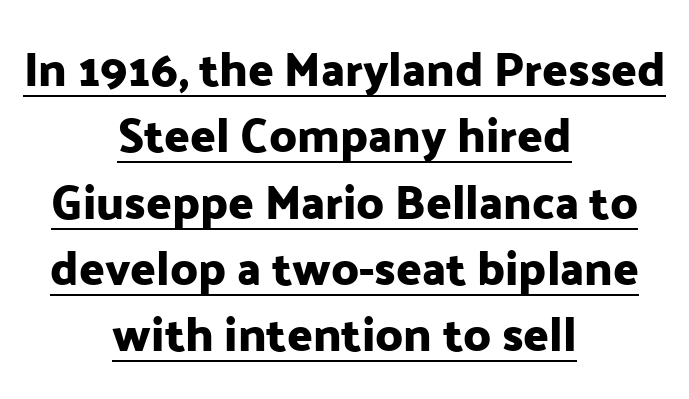
The image shows 47 px sans-serif type, upright; set centered, normal line spacing (1.41x), normal letter spacing, underlined; low stroke contrast and a medium x-height.
